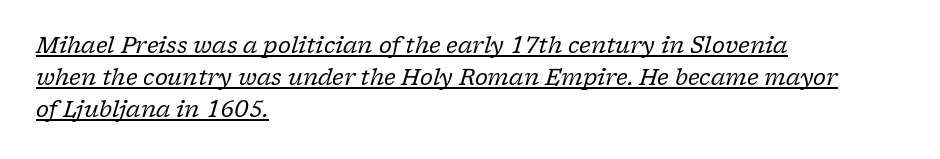
Q: Is the text bold? A: No.
Q: Is the text italic (slanted)? A: Yes, it leans right by about 17 degrees.
Q: Is the text underlined? A: Yes.
Q: How is the paragraph aligned? A: Left-aligned.
Q: Is the spacing between letters normal or unusually wide? A: Normal.
Q: Is the spacing between lines tight, normal or loose? A: Normal.
